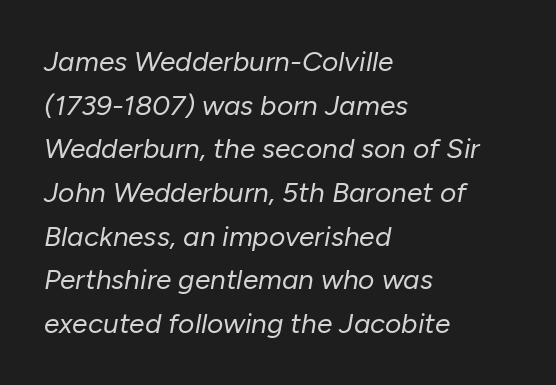
{"italic": "yes", "lean": "right", "slant_degrees": 10, "bold": "no", "weight": "regular", "width": "normal", "stroke_contrast": "low", "x_height": "medium", "monospaced": "no", "underline": "no", "align": "left", "line_spacing": "normal", "line_spacing_ratio": 1.56, "letter_spacing": "normal", "letter_spacing_em": 0.0, "glyph_px": 28}
